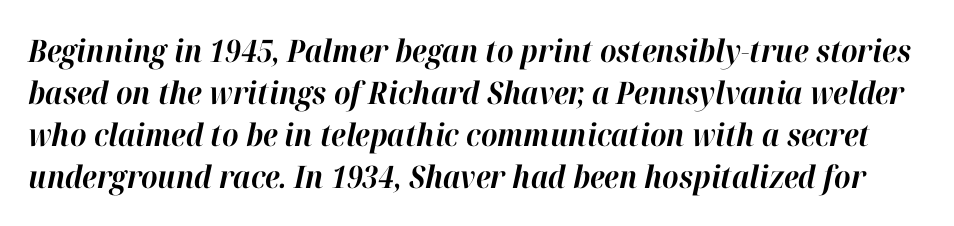
Q: Is the text bold? A: Yes.
Q: Is the text italic (slanted)? A: Yes, it leans right by about 12 degrees.
Q: Is the text underlined? A: No.
Q: Is the spacing between letters normal or unusually wide? A: Normal.
Q: Is the spacing between lines tight, normal or loose? A: Normal.
Q: Width (condensed, normal, or wide)? A: Normal.
Q: Stroke contrast? A: High.
Q: x-height? A: Medium.
Q: Monospaced? A: No.
